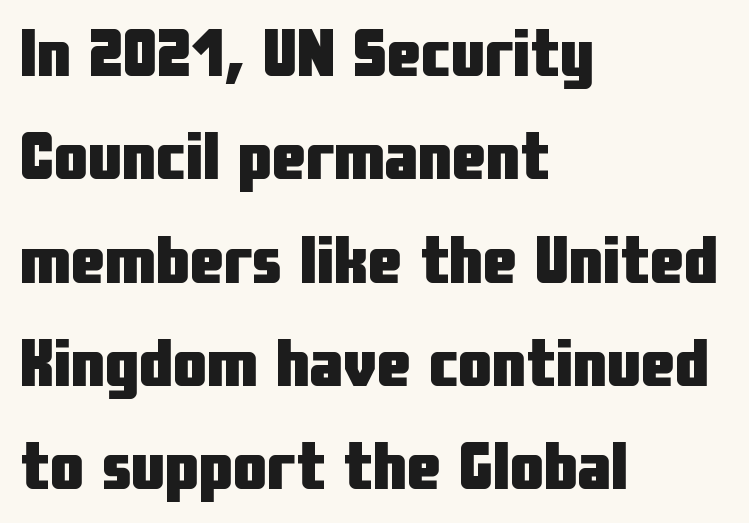
The image shows 68 px heavy, condensed sans-serif type, upright; set left-aligned, normal line spacing (1.52x), normal letter spacing, not underlined; low stroke contrast and a medium x-height.
